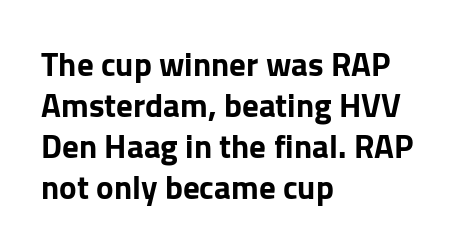
The image shows 33 px sans-serif type, upright; set left-aligned, line spacing 1.24x, normal letter spacing, not underlined; low stroke contrast and a medium x-height.
